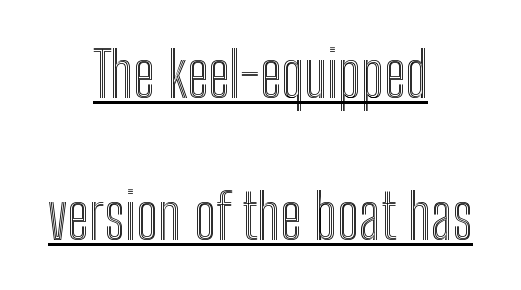
The image shows 62 px condensed type, upright; set centered, loose line spacing (2.29x), normal letter spacing, underlined; a medium x-height.
